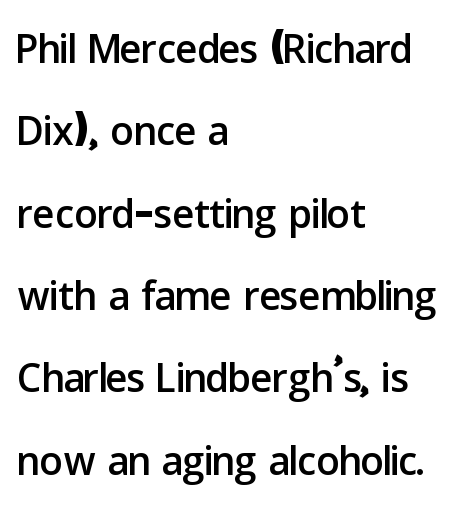
{"serif": "no", "italic": "no", "width": "normal", "stroke_contrast": "low", "x_height": "medium", "monospaced": "no", "underline": "no", "align": "left", "line_spacing": "normal", "line_spacing_ratio": 1.42, "letter_spacing": "normal", "letter_spacing_em": 0.0, "glyph_px": 58}
